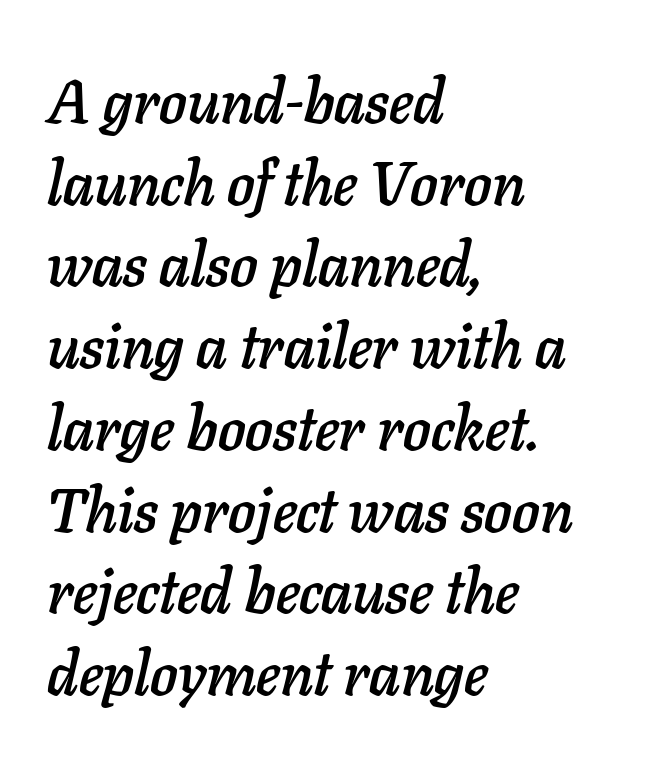
The image shows 61 px text type, italic (leaning right); set left-aligned, normal line spacing (1.34x), normal letter spacing, not underlined; low stroke contrast and a medium x-height.
